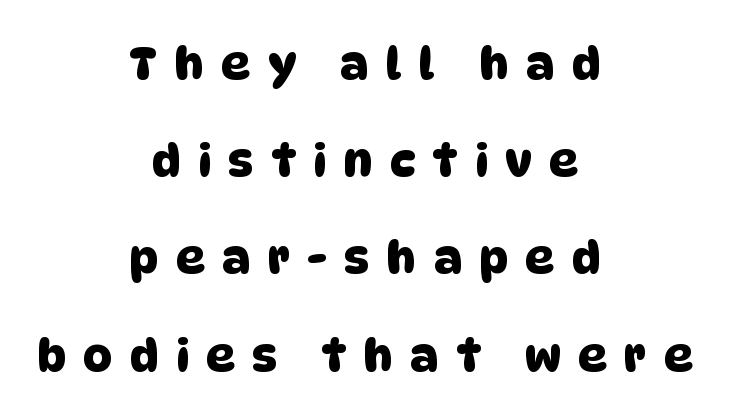
The image shows 45 px sans-serif type; set centered, loose line spacing (2.16x), unusually wide letter spacing (+0.39 em), not underlined; low stroke contrast and a large x-height.
